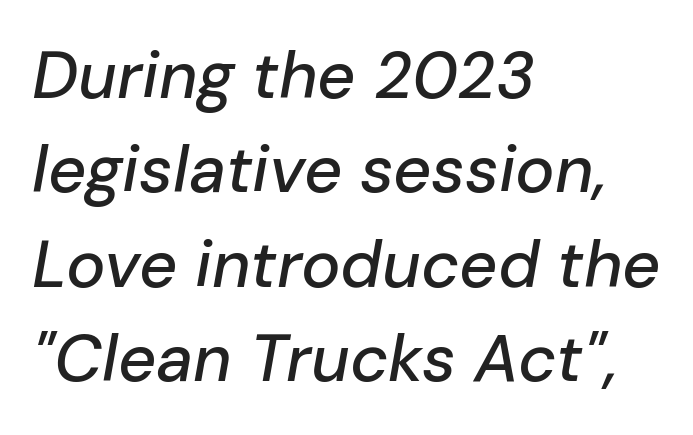
Q: Is the text italic (slanted)? A: Yes, it leans right by about 10 degrees.
Q: Is the text underlined? A: No.
Q: How is the paragraph aligned? A: Left-aligned.
Q: Is the spacing between letters normal or unusually wide? A: Normal.
Q: Is the spacing between lines tight, normal or loose? A: Normal.
Q: Width (condensed, normal, or wide)? A: Normal.
Q: Stroke contrast? A: Low.
Q: x-height? A: Medium.
Q: Monospaced? A: No.
